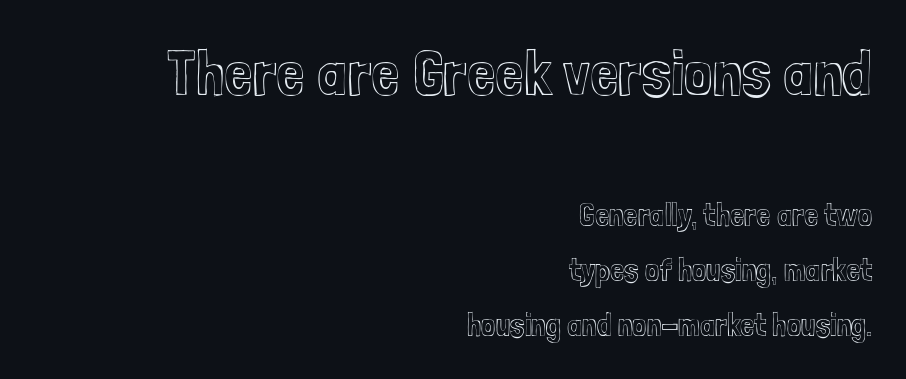
{"italic": "no", "width": "condensed", "x_height": "medium", "monospaced": "no", "underline": "no", "align": "right", "line_spacing_ratio": 1.72, "letter_spacing": "normal", "letter_spacing_em": 0.0, "larger_block": "first", "size_ratio": 2.0, "glyph_px": 64}
